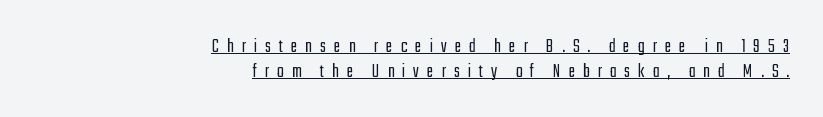
{"italic": "no", "bold": "no", "underline": "yes", "align": "right", "line_spacing": "normal", "line_spacing_ratio": 1.25, "letter_spacing": "wide", "letter_spacing_em": 0.4, "glyph_px": 20}
